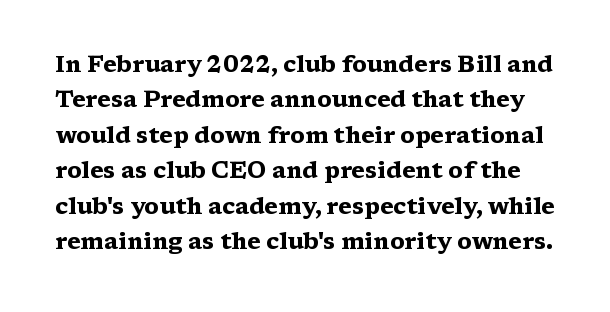
Q: Is the text bold? A: Yes.
Q: Is the text italic (slanted)? A: No, it is upright.
Q: Is the text underlined? A: No.
Q: Is the spacing between letters normal or unusually wide? A: Normal.
Q: Is the spacing between lines tight, normal or loose? A: Normal.
